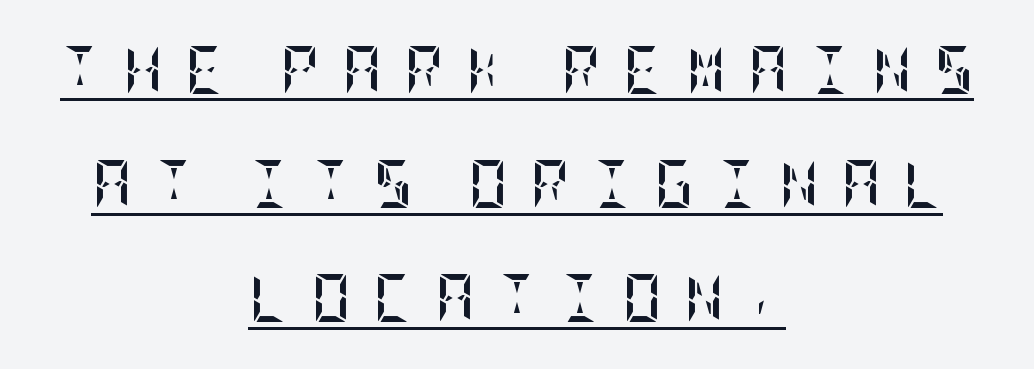
The strokes are fattened all the way to bold. You could fit nearly another row in the gap between these rows. The specimen includes a rule beneath the text block's lines. Rendered with straight, roman letterforms. The line texture is sparse and dotted thanks to wide tracking.
